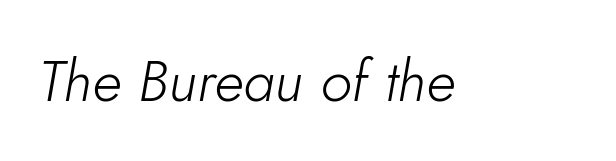
The image shows 58 px light type, italic (leaning right); set normal letter spacing, not underlined; low stroke contrast and a small x-height.
